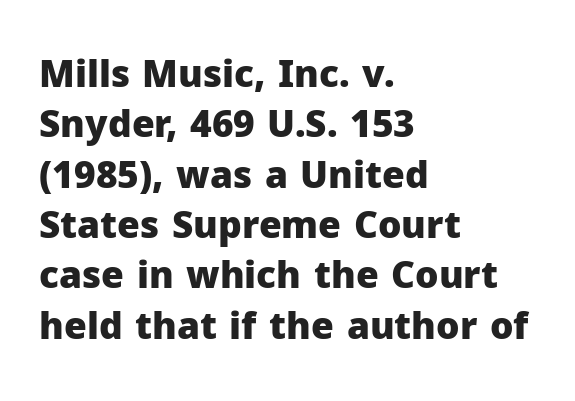
The image shows 37 px heavy sans-serif type, upright; set left-aligned, normal line spacing (1.36x), normal letter spacing, not underlined; low stroke contrast and a medium x-height.
